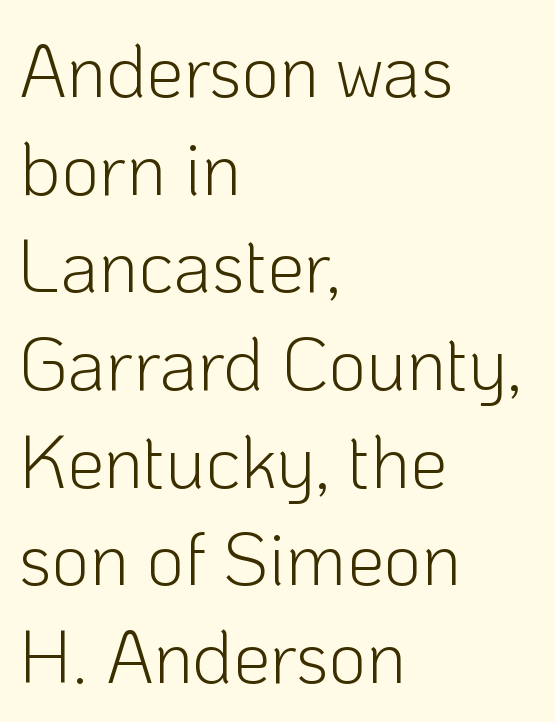
The image shows 74 px light sans-serif type, upright; set left-aligned, normal line spacing (1.32x), normal letter spacing, not underlined; low stroke contrast and a medium x-height.
